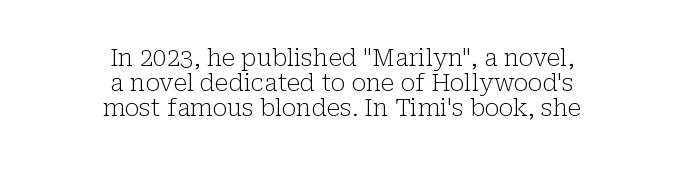
This sample uses plain, unmodified letter spacing. Baseline-to-baseline distance is barely more than the letter height. Vertical strokes here are truly vertical. Beneath every word, the page is bare.
